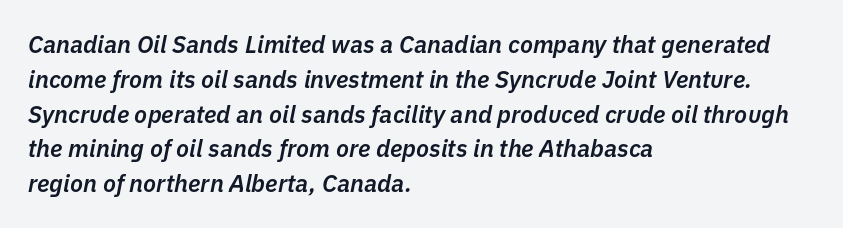
{"italic": "yes", "lean": "right", "slant_degrees": 11, "bold": "semi", "underline": "no", "align": "left", "line_spacing": "normal", "line_spacing_ratio": 1.45, "letter_spacing": "normal", "letter_spacing_em": 0.0, "glyph_px": 24}
